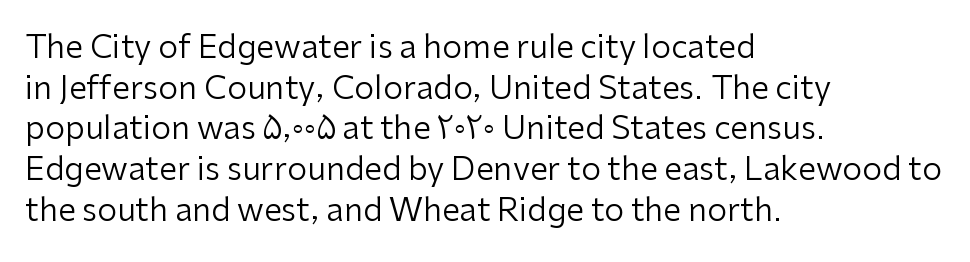
Do the letters lean? They stand straight. These lines are set flush left with a ragged right edge. The typeface has the unassuming heft of standard copy or less. The baseline area is clear. Tracking value appears to be zero — textbook default spacing.
